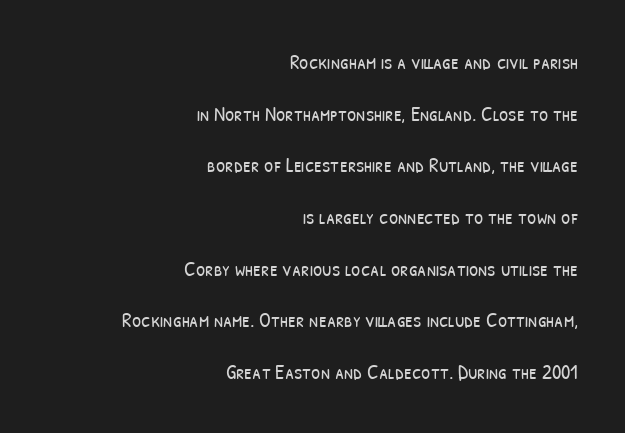
{"bold": "no", "underline": "no", "align": "right", "line_spacing": "loose", "line_spacing_ratio": 2.46, "letter_spacing": "normal", "letter_spacing_em": 0.0, "glyph_px": 21}
